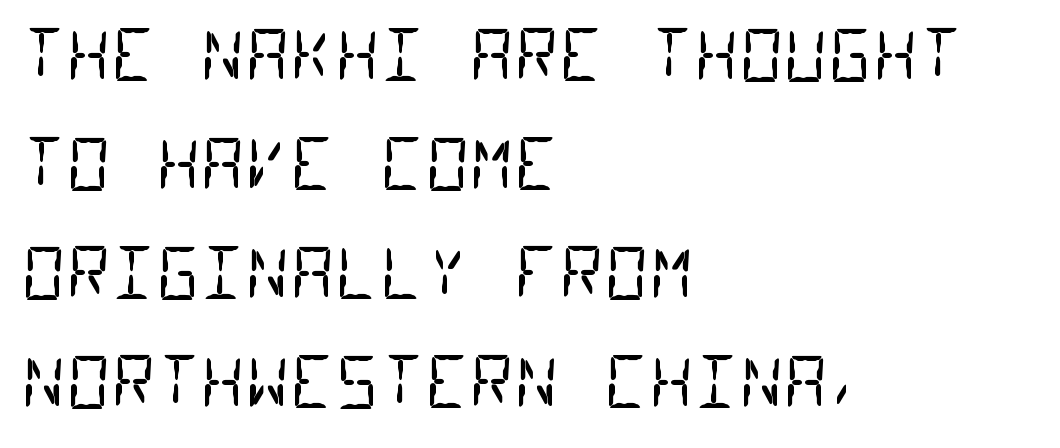
The image shows 69 px regular-weight, condensed sans-serif type, monospaced; set left-aligned, normal line spacing (1.58x), normal letter spacing, not underlined; low stroke contrast and a large x-height.
